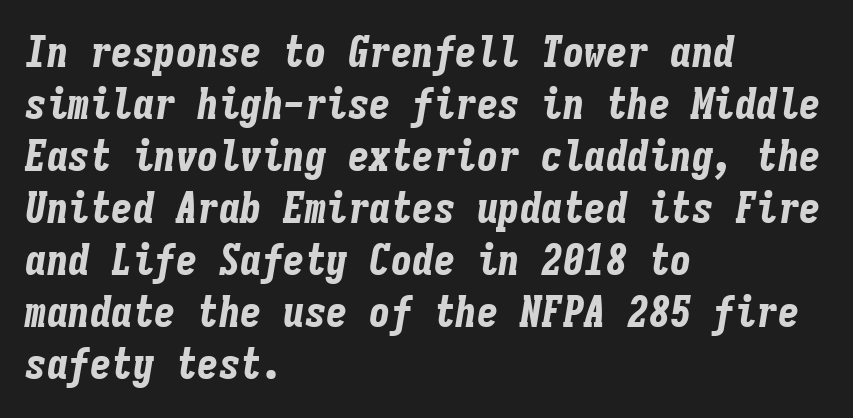
{"italic": "yes", "lean": "right", "slant_degrees": 9, "bold": "yes", "weight": "bold", "width": "condensed", "stroke_contrast": "low", "x_height": "medium", "monospaced": "yes", "underline": "no", "align": "left", "line_spacing_ratio": 1.21, "letter_spacing": "normal", "letter_spacing_em": 0.0, "glyph_px": 43}
